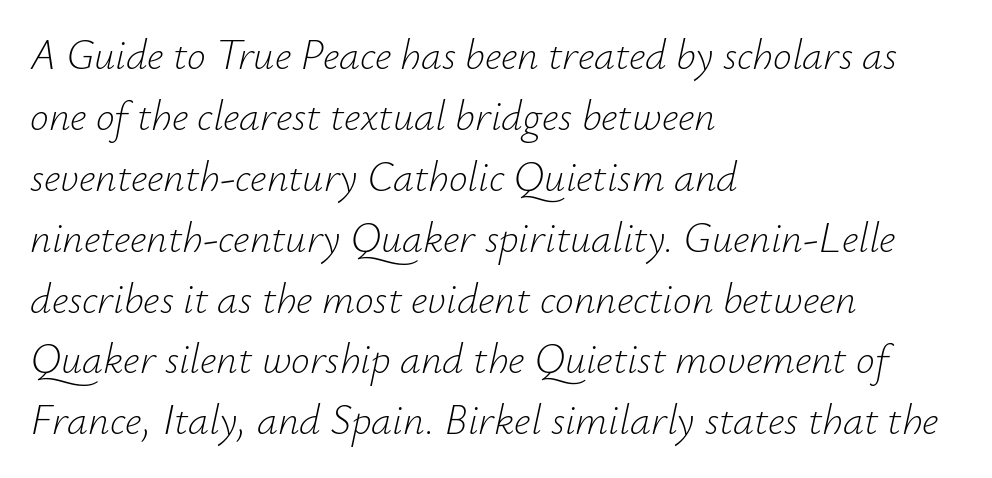
There's an unmistakable incline to the writing here. The passage shown is not underscored anywhere. The designer left line spacing at the default. Glyph-to-glyph distance matches everyday printed text. This sample has the flowing, uneven cadence of proportional lettering. Heaviness? Minimal to ordinary, like unemphasized prose.
